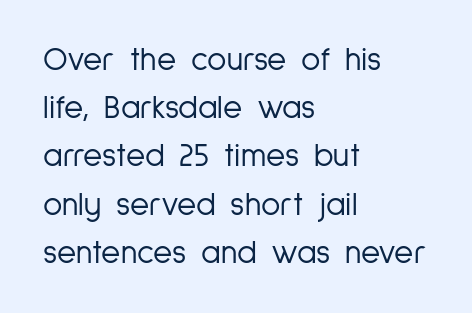
The image shows 33 px light, condensed sans-serif type, upright; set left-aligned, normal line spacing (1.46x), normal letter spacing, not underlined; low stroke contrast and a medium x-height.
